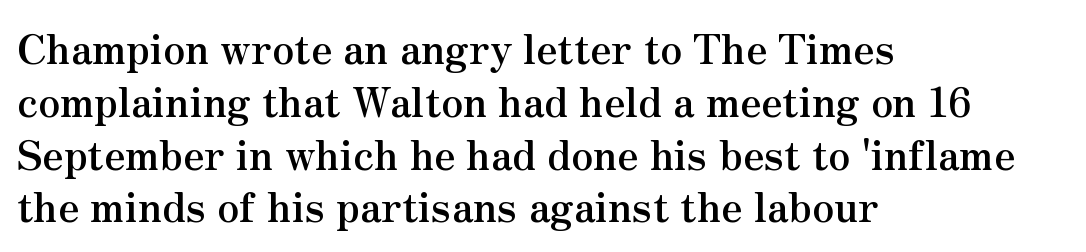
{"serif": "yes", "italic": "no", "bold": "yes", "weight": "semibold", "width": "normal", "stroke_contrast": "medium", "x_height": "small", "monospaced": "no", "underline": "no", "align": "left", "line_spacing": "normal", "line_spacing_ratio": 1.32, "letter_spacing": "normal", "letter_spacing_em": 0.0, "glyph_px": 40}
